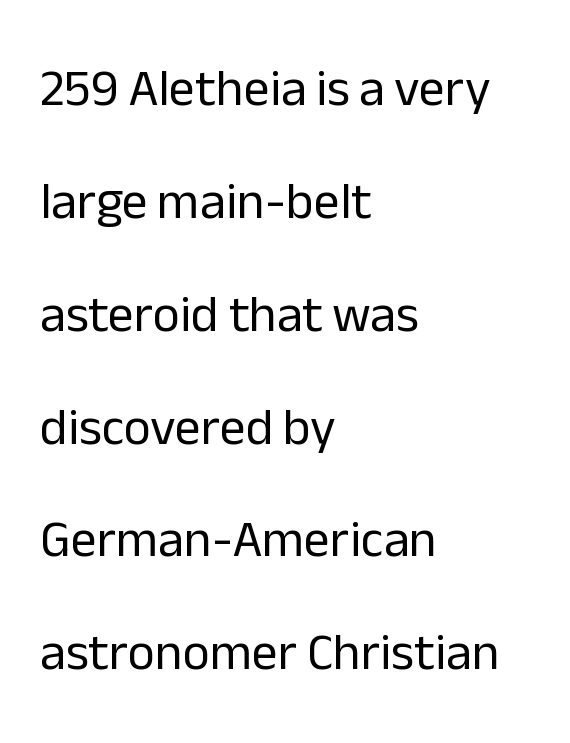
The lines are quadded left. The letters look calm and open, with moderate or lighter stems. The letters stand upright; this is a roman face. The characters display no serif detailing; their extremities are plain. The horizontal fit of the characters is conventional and even.
